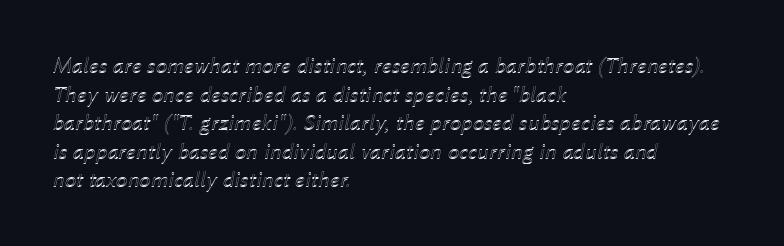
{"italic": "yes", "lean": "right", "slant_degrees": 12, "underline": "no", "align": "left", "line_spacing_ratio": 1.24, "letter_spacing": "normal", "letter_spacing_em": 0.0, "glyph_px": 23}
